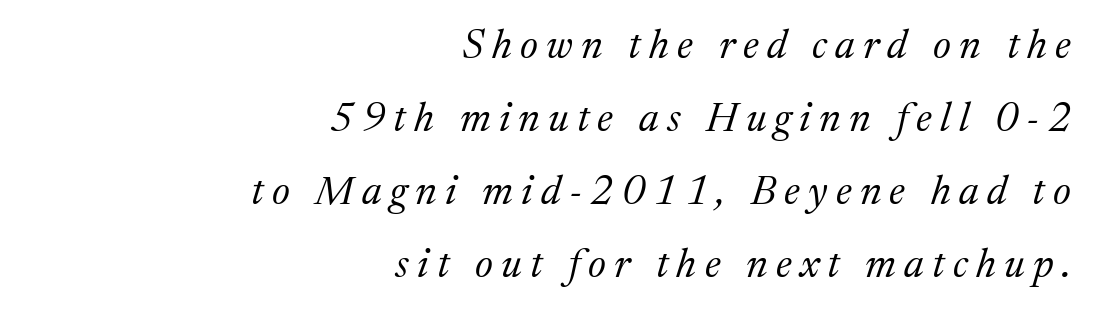
A serif font was chosen for this passage. You could not count columns in this text — the font is proportionally spaced. The characters are drawn with everyday or finer stroke widths. The type is letterspaced generously, with wide tracking. The paragraph has a hard right edge and a soft left edge. A clean baseline with only descenders dipping below it.
